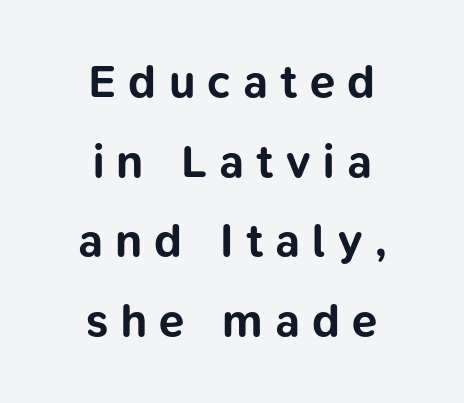
{"serif": "no", "italic": "no", "bold": "yes", "weight": "bold", "width": "normal", "stroke_contrast": "low", "x_height": "medium", "monospaced": "no", "underline": "no", "align": "center", "line_spacing_ratio": 1.73, "letter_spacing": "wide", "letter_spacing_em": 0.27, "glyph_px": 46}
